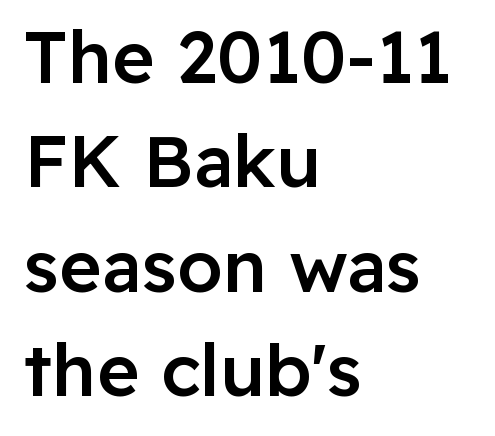
{"serif": "no", "italic": "no", "bold": "semi", "weight": "semibold", "width": "normal", "stroke_contrast": "low", "x_height": "medium", "monospaced": "no", "underline": "no", "align": "left", "line_spacing": "normal", "line_spacing_ratio": 1.43, "letter_spacing": "normal", "letter_spacing_em": 0.0, "glyph_px": 73}
